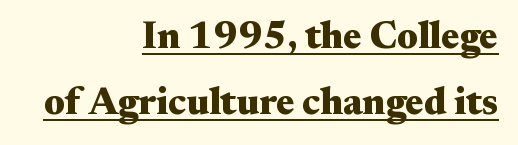
Every character sits straight up, as roman type does. Spacing between characters is what you'd get straight out of the box. Varying glyph widths throughout — classic text-font behaviour. Examine the stroke ends and you'll spot serifs. Alignment: flush right. Summary of weight: heavy, a full bold.
